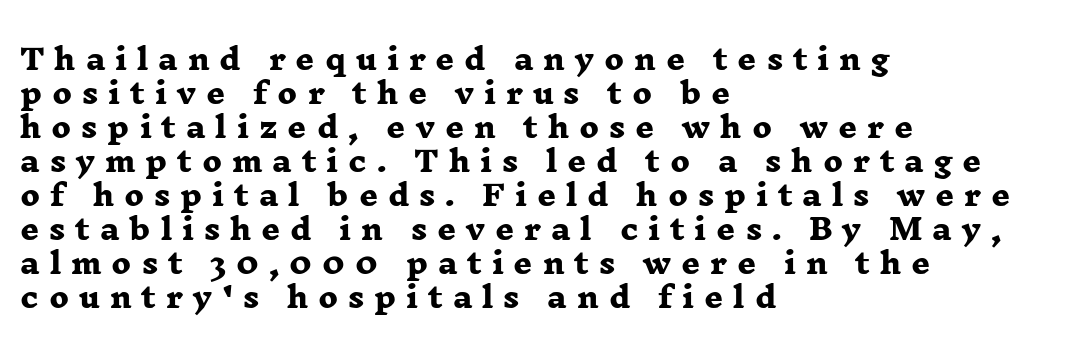
The image shows 29 px heavy, wide serif type; set left-aligned, line spacing 1.17x, unusually wide letter spacing (+0.34 em), not underlined; low stroke contrast and a medium x-height.
